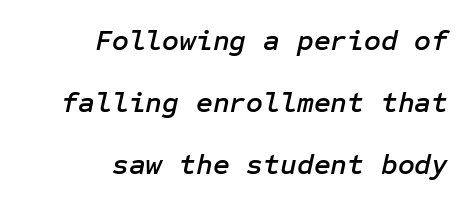
{"italic": "yes", "lean": "right", "slant_degrees": 12, "width": "normal", "stroke_contrast": "low", "x_height": "medium", "underline": "no", "align": "right", "line_spacing": "loose", "line_spacing_ratio": 2.14, "letter_spacing": "normal", "letter_spacing_em": 0.0, "glyph_px": 29}
